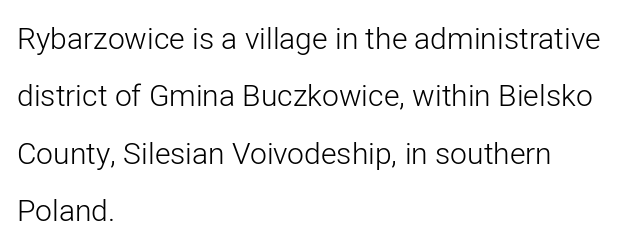
Q: Is the text bold? A: No.
Q: Is the text italic (slanted)? A: No, it is upright.
Q: Is the typeface a serif or a sans-serif typeface? A: Sans-serif.
Q: Is the text underlined? A: No.
Q: How is the paragraph aligned? A: Left-aligned.
Q: Is the spacing between letters normal or unusually wide? A: Normal.
Q: Is the spacing between lines tight, normal or loose? A: Loose.
Q: Width (condensed, normal, or wide)? A: Normal.
Q: Stroke contrast? A: Low.
Q: x-height? A: Medium.
Q: Monospaced? A: No.
